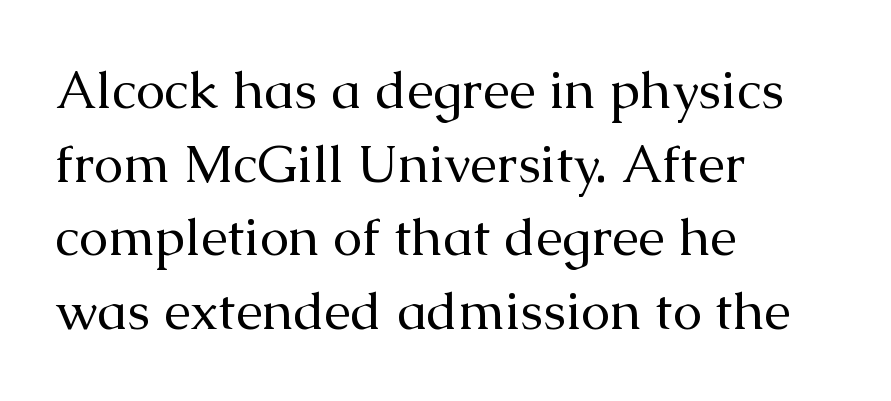
{"serif": "yes", "italic": "no", "bold": "no", "weight": "regular", "width": "normal", "stroke_contrast": "medium", "x_height": "medium", "monospaced": "no", "underline": "no", "align": "left", "line_spacing": "normal", "line_spacing_ratio": 1.39, "letter_spacing": "normal", "letter_spacing_em": 0.0, "glyph_px": 53}
